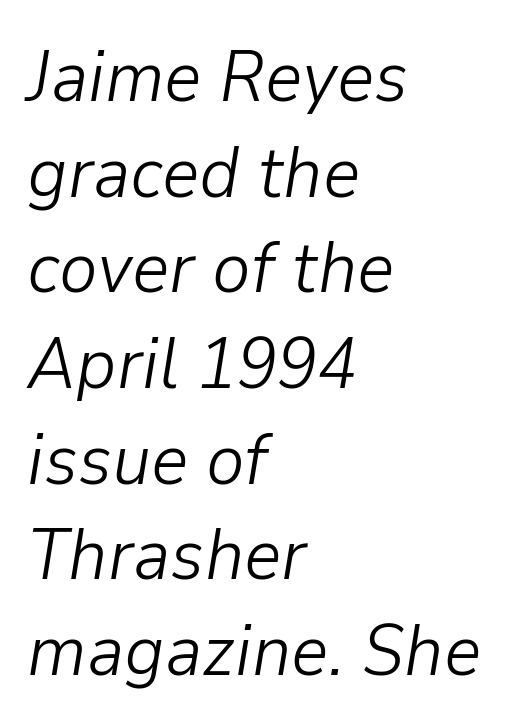
The image shows 73 px light type, italic (leaning right); set left-aligned, normal line spacing (1.31x), normal letter spacing, not underlined; low stroke contrast and a medium x-height.
